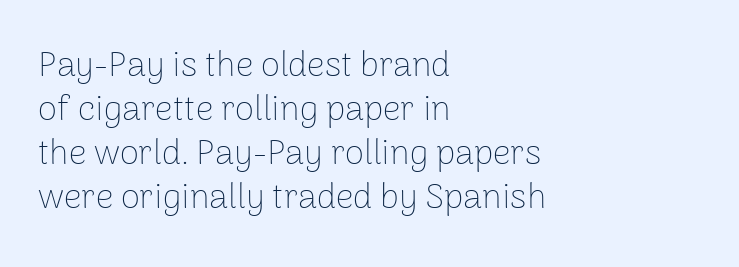
The image shows 35 px thin sans-serif type, upright; set left-aligned, normal line spacing (1.26x), normal letter spacing, not underlined; low stroke contrast and a medium x-height.
